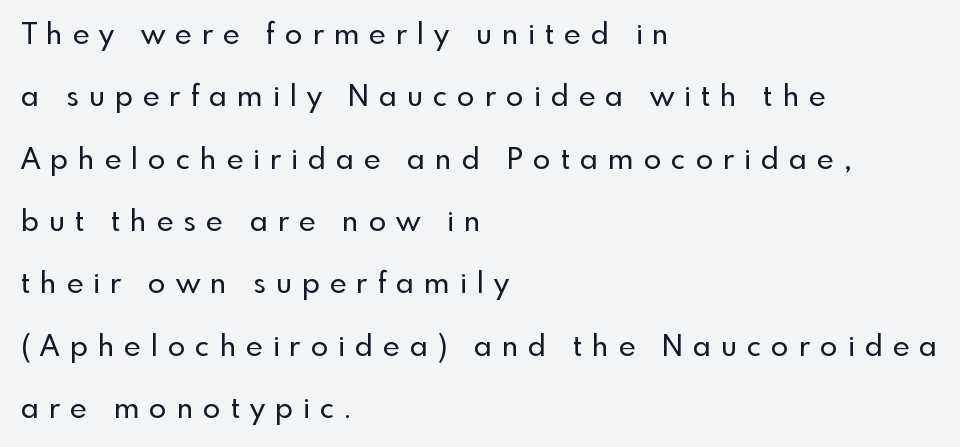
You can tell from the bare stems that sans-serif type was used. One glance says open: line gaps are wider than usual. Words appear elongated and porous because spacing is wide. You can tell it's not italic because the verticals are truly vertical.
